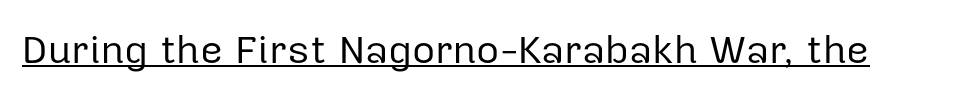
The image shows 40 px regular-weight sans-serif type, upright; set normal letter spacing, underlined; low stroke contrast and a medium x-height.
